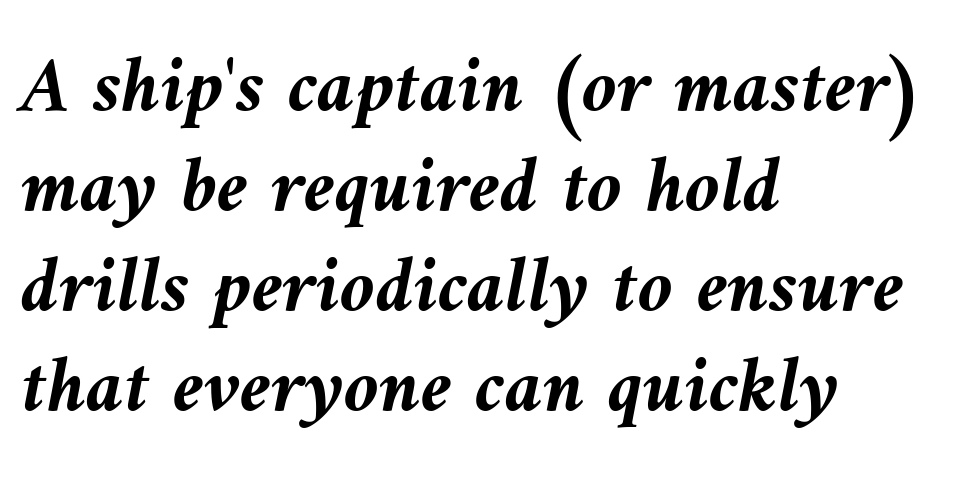
{"italic": "yes", "lean": "left", "slant_degrees": 10, "bold": "yes", "weight": "semibold", "width": "normal", "stroke_contrast": "medium", "x_height": "medium", "monospaced": "no", "underline": "no", "align": "left", "line_spacing": "normal", "line_spacing_ratio": 1.25, "letter_spacing": "normal", "letter_spacing_em": 0.0, "glyph_px": 80}
